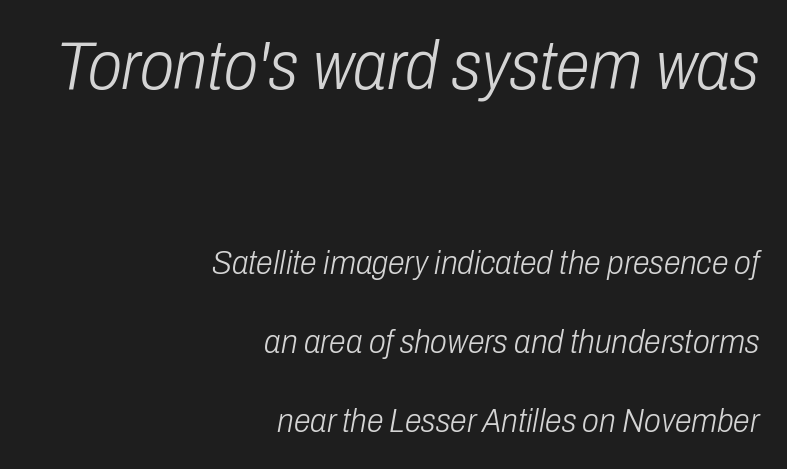
{"italic": "yes", "lean": "right", "slant_degrees": 10, "bold": "no", "weight": "light", "width": "condensed", "stroke_contrast": "low", "x_height": "medium", "monospaced": "no", "underline": "no", "align": "right", "line_spacing": "loose", "line_spacing_ratio": 2.33, "letter_spacing": "normal", "letter_spacing_em": 0.0, "larger_block": "first", "size_ratio": 2.03, "glyph_px": 69}
